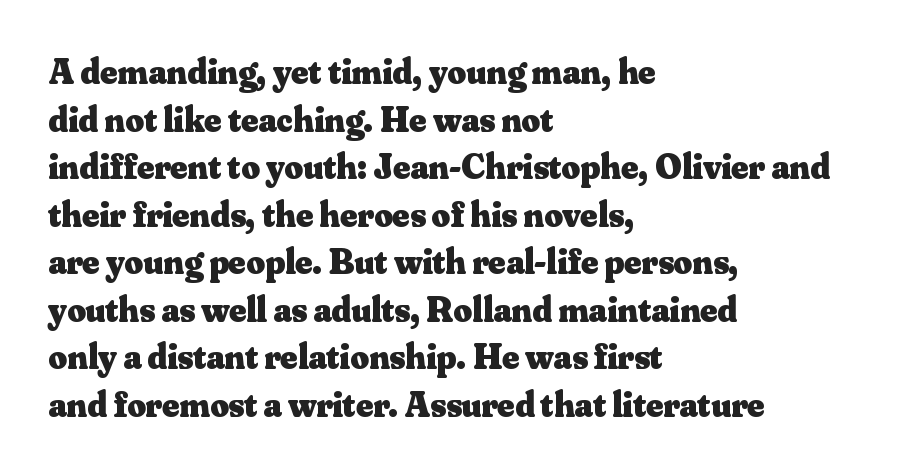
{"serif": "yes", "italic": "no", "bold": "yes", "weight": "heavy", "width": "normal", "stroke_contrast": "medium", "x_height": "small", "monospaced": "no", "underline": "no", "align": "left", "line_spacing": "normal", "line_spacing_ratio": 1.32, "letter_spacing": "normal", "letter_spacing_em": 0.0, "glyph_px": 36}
